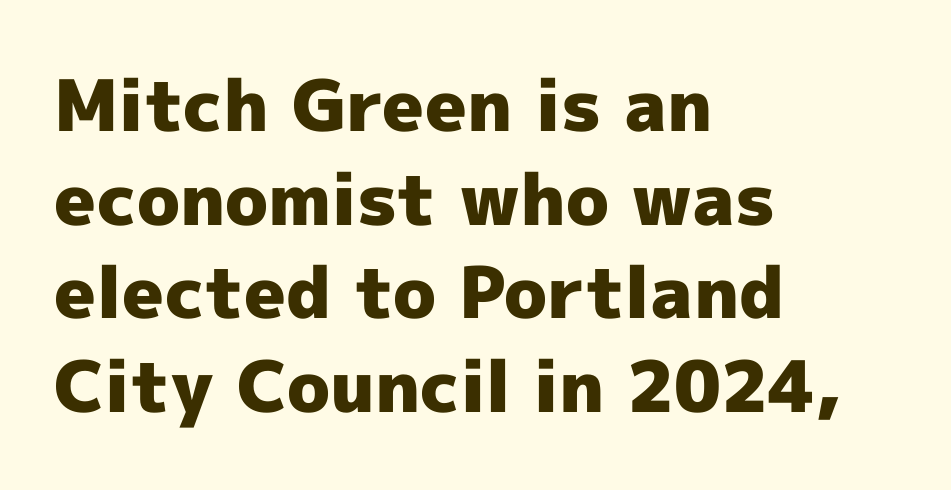
{"serif": "no", "italic": "no", "bold": "yes", "weight": "heavy", "width": "normal", "x_height": "medium", "monospaced": "no", "underline": "no", "align": "left", "line_spacing": "normal", "line_spacing_ratio": 1.32, "letter_spacing": "normal", "letter_spacing_em": 0.0, "glyph_px": 71}
